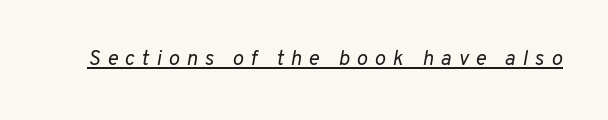
It's the slanting kind of type. The weight tops out at a normal text grade. The line texture is sparse and dotted thanks to wide tracking. Descenders here cross a horizontal rule under the line.
